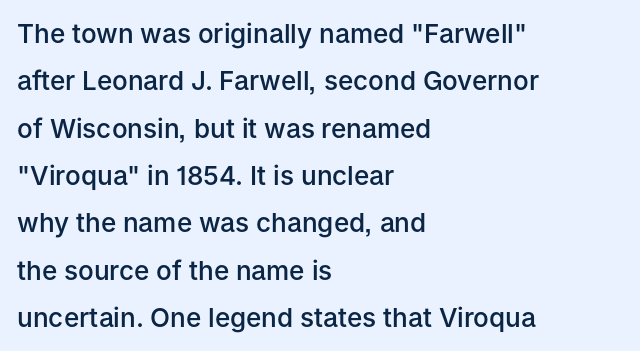
Q: Is the text bold? A: Semi-bold.
Q: Is the text italic (slanted)? A: No, it is upright.
Q: Is the text underlined? A: No.
Q: How is the paragraph aligned? A: Left-aligned.
Q: Is the spacing between letters normal or unusually wide? A: Normal.
